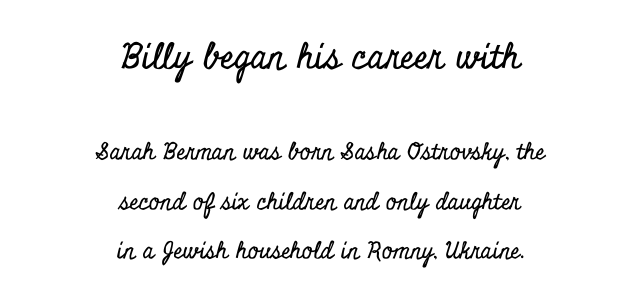
The image shows 35 px condensed serif type; set centered, loose line spacing (2.15x), normal letter spacing, not underlined; the first (top) block is 1.52x larger; low stroke contrast and a small x-height.
